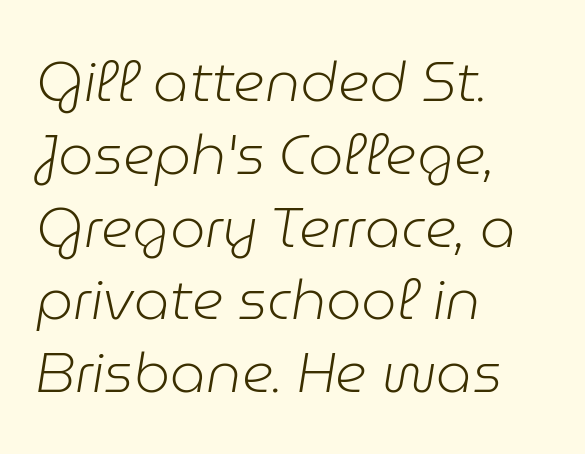
Character widths vary here, with narrow letters taking less room than wide ones. The whole block is typeset with a tilt. The gaps between neighbouring characters are ordinary and unremarkable. This rendering features lettering with no underline.
